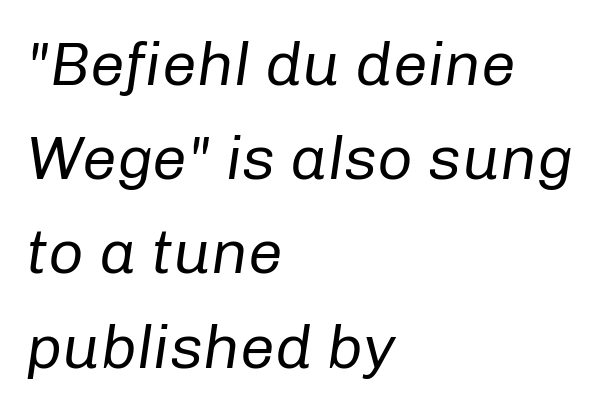
Q: Is the text bold? A: No.
Q: Is the text italic (slanted)? A: Yes, it leans right by about 8 degrees.
Q: Is the text underlined? A: No.
Q: How is the paragraph aligned? A: Left-aligned.
Q: Is the spacing between letters normal or unusually wide? A: Normal.
Q: Is the spacing between lines tight, normal or loose? A: Normal.
Q: Width (condensed, normal, or wide)? A: Normal.
Q: Stroke contrast? A: Low.
Q: x-height? A: Medium.
Q: Monospaced? A: No.
